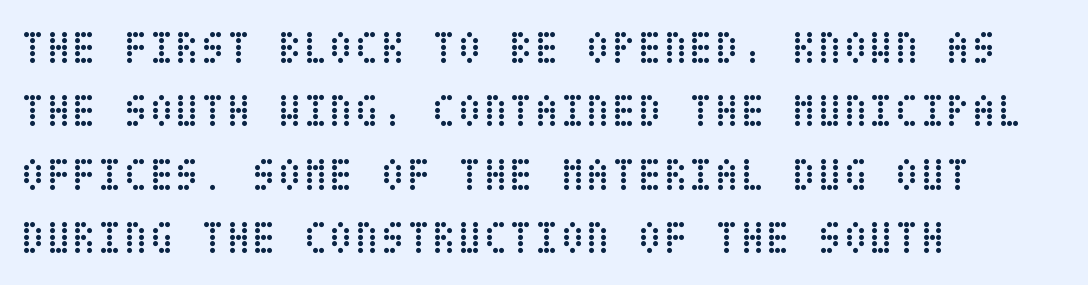
{"italic": "no", "bold": "no", "weight": "regular", "width": "condensed", "stroke_contrast": "low", "x_height": "large", "underline": "no", "align": "left", "line_spacing": "normal", "line_spacing_ratio": 1.35, "letter_spacing": "normal", "letter_spacing_em": 0.0, "glyph_px": 47}
